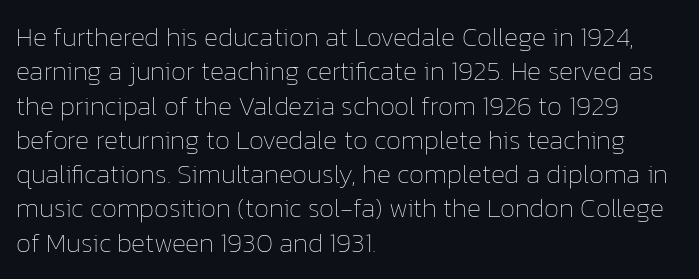
The letterforms sit at book weight or below. Honestly, the letter spacing is just normal — you wouldn't notice it. The type sits square on the baseline with zero lean. Unmarked baselines from the first word to the last. The text block is weighted toward the left margin, trailing off unevenly rightward. The designer left line spacing at the default.
